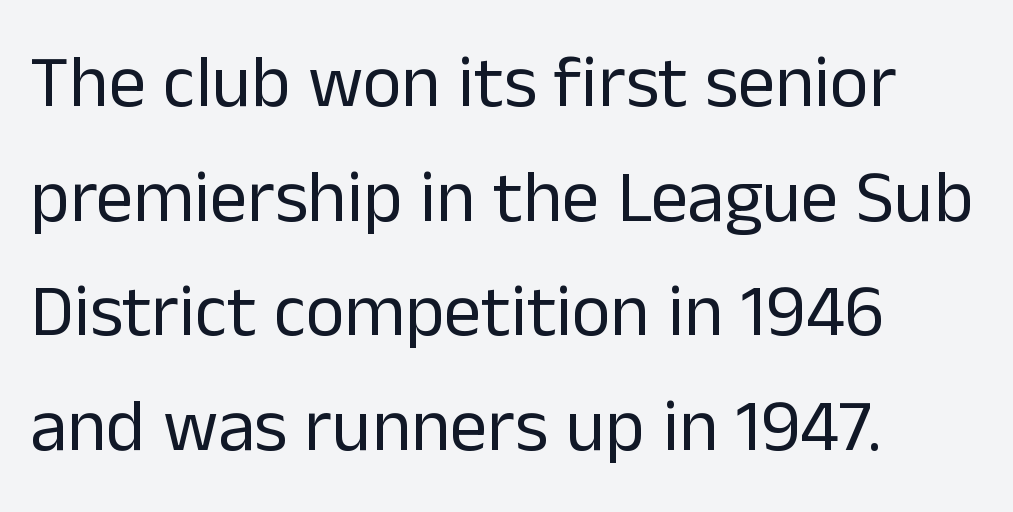
This sample uses plain, unmodified letter spacing. The lettering stays uniformly vertical, giving the passage a roman look. Here the designer chose a conventional face with non-uniform glyph widths. Underline: absent. The rendering shows plain stroke endings on the letterforms — a sans-serif design. Quick note: interline space is typical.
